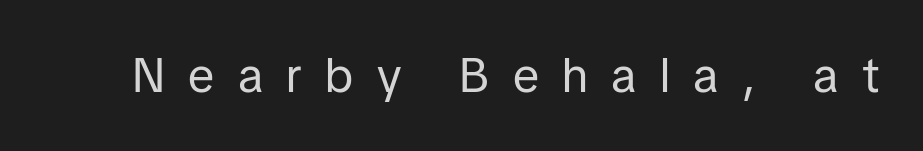
The image shows 48 px regular-weight sans-serif type, upright; set unusually wide letter spacing (+0.49 em), not underlined; low stroke contrast and a medium x-height.
